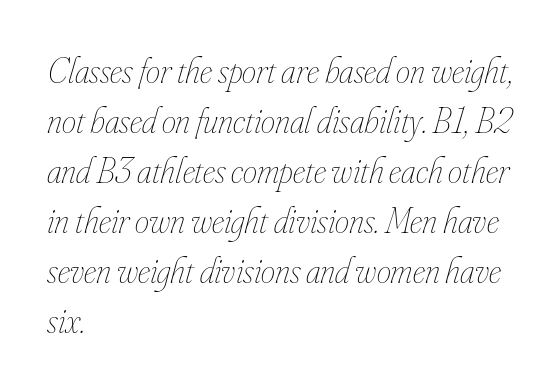
{"italic": "yes", "lean": "right", "slant_degrees": 16, "bold": "no", "weight": "thin", "width": "condensed", "stroke_contrast": "low", "x_height": "small", "monospaced": "no", "underline": "no", "align": "left", "line_spacing": "normal", "line_spacing_ratio": 1.39, "letter_spacing": "normal", "letter_spacing_em": 0.0, "glyph_px": 36}
